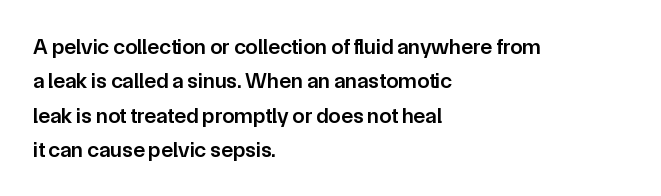
The image shows 22 px text type, upright; set left-aligned, normal line spacing (1.56x), normal letter spacing, not underlined.
